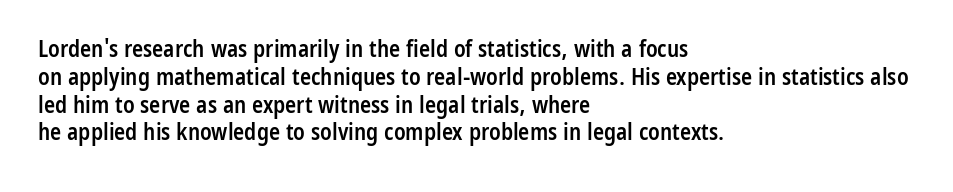
{"italic": "no", "bold": "semi", "underline": "no", "align": "left", "line_spacing_ratio": 1.21, "letter_spacing": "normal", "letter_spacing_em": 0.0, "glyph_px": 23}
